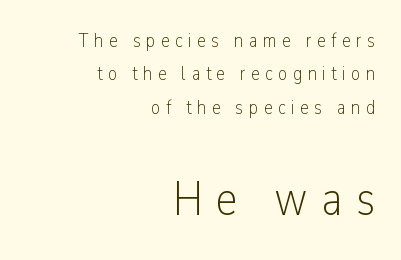
{"serif": "no", "italic": "no", "bold": "no", "weight": "light", "width": "condensed", "stroke_contrast": "low", "x_height": "medium", "monospaced": "no", "underline": "no", "align": "right", "line_spacing": "normal", "line_spacing_ratio": 1.67, "letter_spacing": "wide", "letter_spacing_em": 0.27, "larger_block": "second", "size_ratio": 2.45, "glyph_px": 49}
